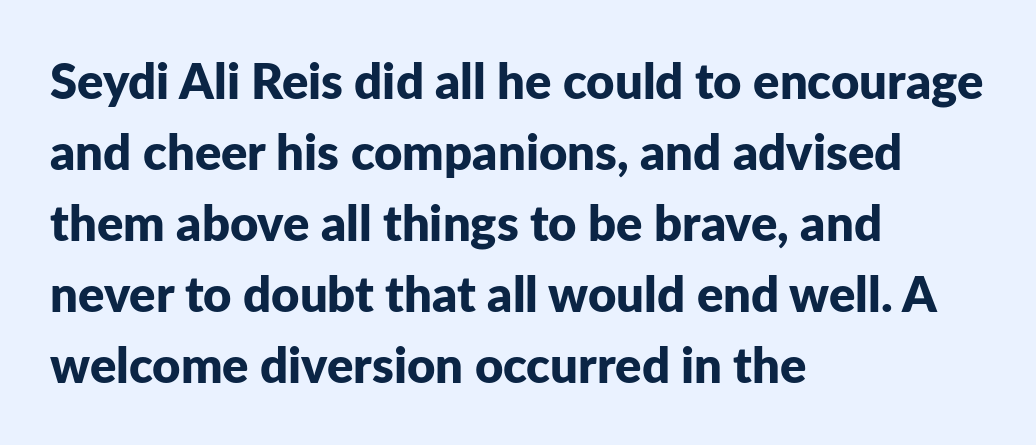
The baseline area is clear. Successive baselines arrive at the customary interval. How heavy is the stroke? Heavy — this is a bold. Is this a fixed-width face? No — the glyphs have proportional, varying widths.
